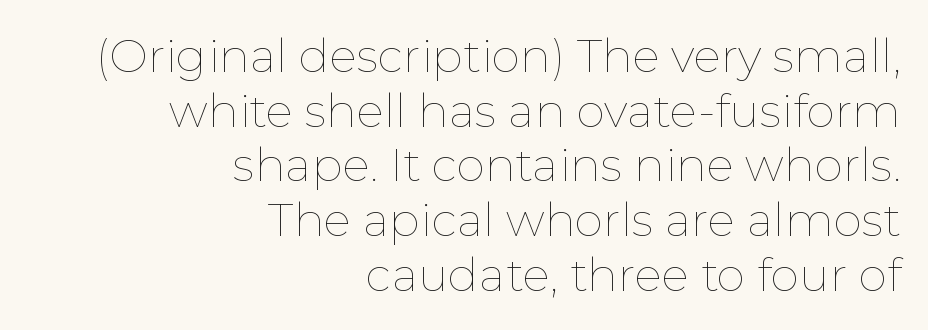
The image shows 46 px thin type, upright; set right-aligned, line spacing 1.19x, normal letter spacing, not underlined; low stroke contrast and a medium x-height.
